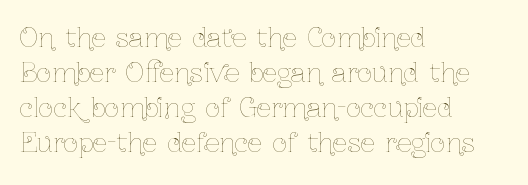
The image shows 26 px text type, upright; set left-aligned, normal line spacing (1.35x), normal letter spacing, not underlined.
